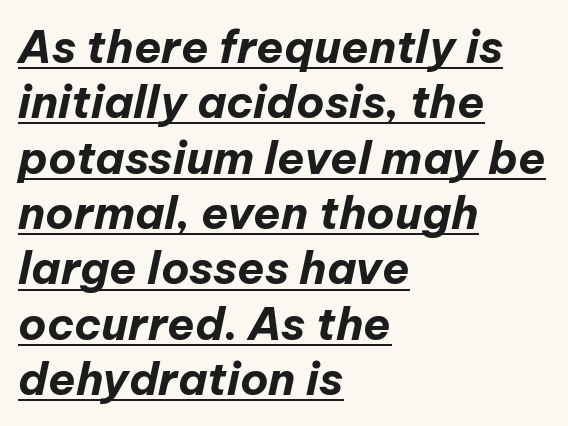
{"italic": "yes", "lean": "right", "slant_degrees": 12, "bold": "yes", "weight": "bold", "width": "normal", "stroke_contrast": "low", "x_height": "medium", "monospaced": "no", "underline": "yes", "align": "left", "line_spacing_ratio": 1.23, "letter_spacing": "normal", "letter_spacing_em": 0.0, "glyph_px": 45}
